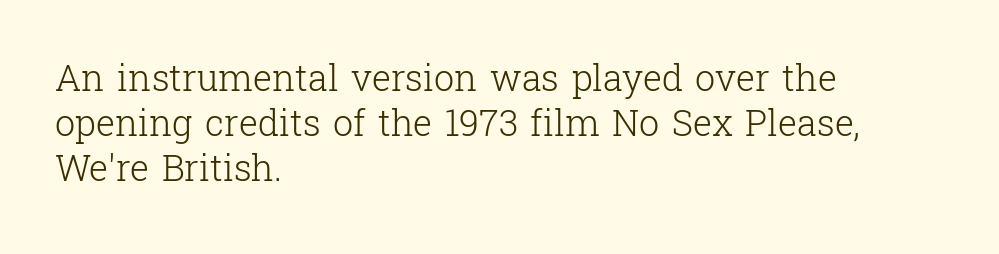
Q: Is the text bold? A: No.
Q: Is the text italic (slanted)? A: No, it is upright.
Q: Is the typeface a serif or a sans-serif typeface? A: Serif.
Q: Is the text underlined? A: No.
Q: How is the paragraph aligned? A: Left-aligned.
Q: Is the spacing between letters normal or unusually wide? A: Normal.
Q: Is the spacing between lines tight, normal or loose? A: Normal.
Q: Width (condensed, normal, or wide)? A: Normal.
Q: Stroke contrast? A: Low.
Q: x-height? A: Medium.
Q: Monospaced? A: No.
